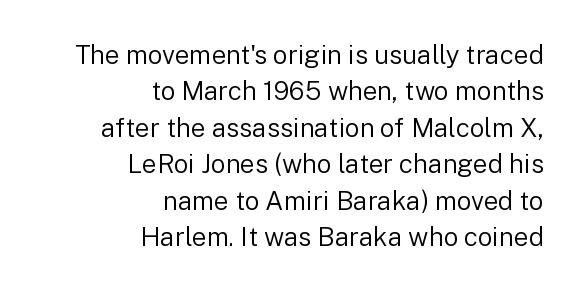
The space beneath each line is pristine and unruled. Baseline-to-baseline distance is the conventional proportion of letter height. Typeset ragged left — the right edge is the straight one. Italic? Not at all — the glyphs are vertical. The cut favours lightness, reaching ordinary text weight at its darkest.
